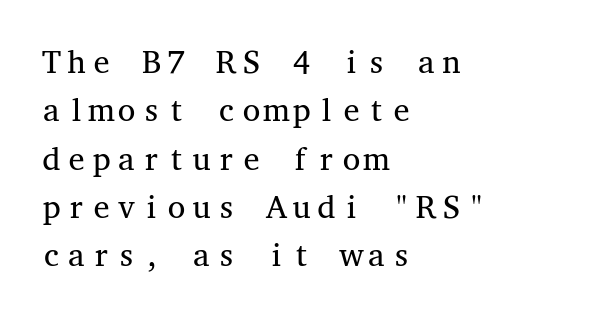
Think of a typewriter: that constant character pitch is what you see here. No chunkiness to these letters — they're not bold. This rendering leaves character spacing at its baseline value. Visually the block forms a straight wall on the left and a jagged coastline on the right. A typesetter would call this leading conventional body-copy spacing. The lettering holds an erect, upright posture throughout.
